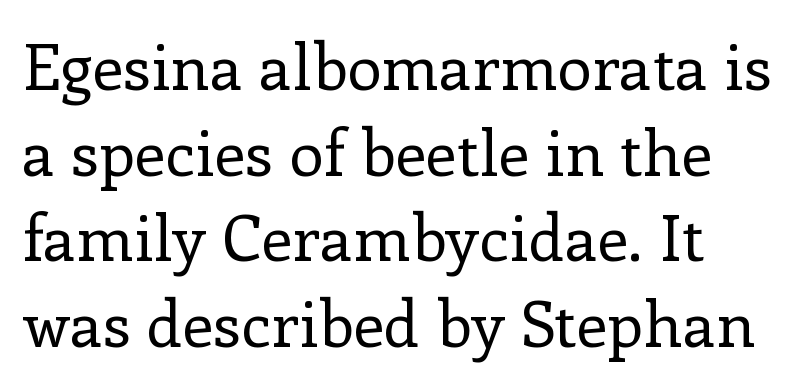
{"serif": "yes", "italic": "no", "bold": "no", "weight": "regular", "width": "normal", "stroke_contrast": "low", "x_height": "medium", "monospaced": "no", "underline": "no", "align": "left", "line_spacing": "normal", "line_spacing_ratio": 1.36, "letter_spacing": "normal", "letter_spacing_em": 0.0, "glyph_px": 63}
